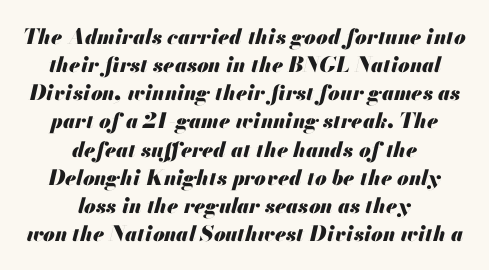
Q: Is the text bold? A: Yes.
Q: Is the text italic (slanted)? A: Yes, it leans right by about 13 degrees.
Q: Is the text underlined? A: No.
Q: How is the paragraph aligned? A: Centered.
Q: Is the spacing between letters normal or unusually wide? A: Normal.
Q: Is the spacing between lines tight, normal or loose? A: Normal.
